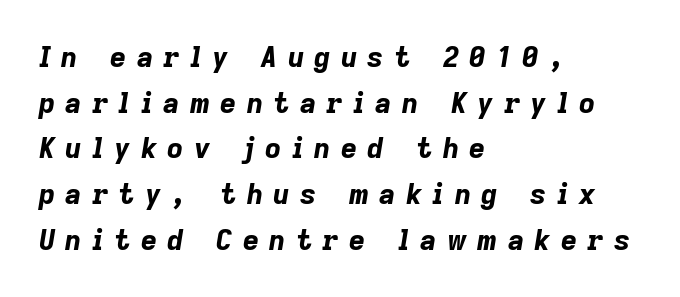
{"italic": "yes", "lean": "right", "slant_degrees": 9, "bold": "yes", "weight": "bold", "width": "normal", "stroke_contrast": "low", "x_height": "medium", "monospaced": "no", "underline": "no", "align": "left", "line_spacing": "normal", "line_spacing_ratio": 1.63, "letter_spacing": "wide", "letter_spacing_em": 0.37, "glyph_px": 28}
